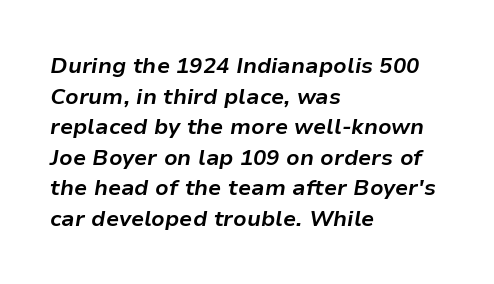
Leading: standard. Nothing unusual about the tracking: characters are spaced as the font intends. Horizontal alignment here is leftward, the default for most running prose. Nobody drew a line under any word here. The rendering uses a bold face; every stroke is thick and dark. You can tell it's italic because the verticals aren't actually vertical.
